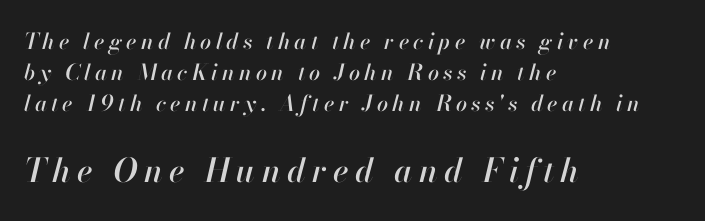
Note: smaller setting up top, larger setting below. The zone under the glyphs is completely vacant. Does the copy run flush right? No — it runs flush left. In terms of leading, this rendering sits right in the middle. Spacing verdict: proportional, widths tailored to each character.
